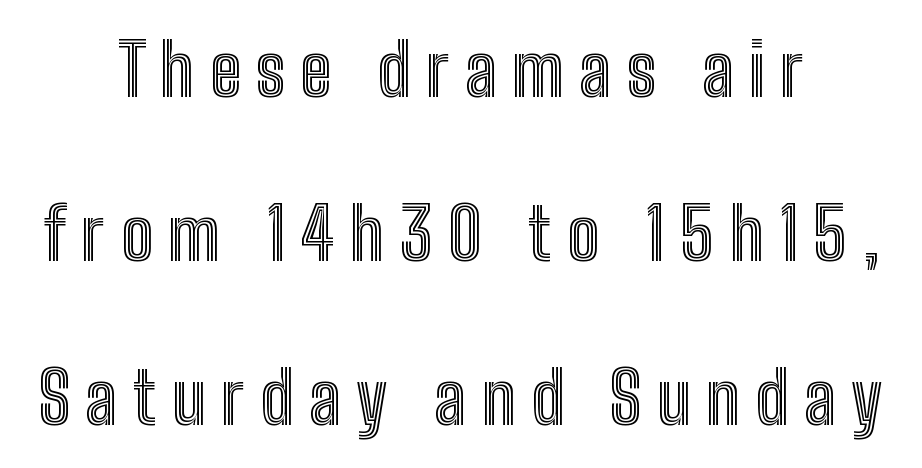
{"italic": "no", "width": "condensed", "x_height": "medium", "monospaced": "no", "underline": "no", "align": "center", "line_spacing": "loose", "line_spacing_ratio": 2.28, "letter_spacing": "wide", "letter_spacing_em": 0.21, "glyph_px": 72}
